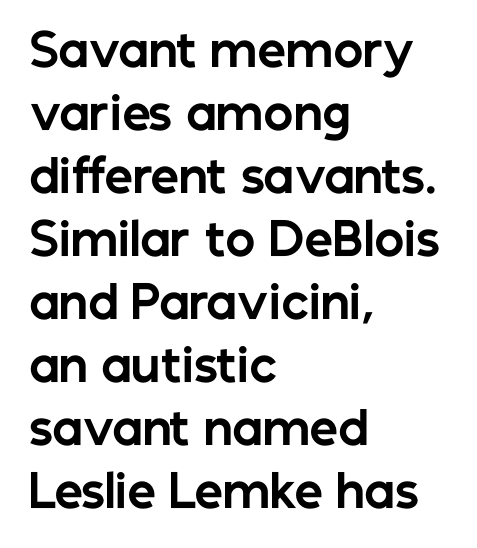
The space between consecutive lines is moderate. Its strokes are broad and dark, the hallmark of bold type. No word sits above an underline. Glyph-to-glyph distance matches everyday printed text. Alignment: flush left. Rendered with straight, roman letterforms.
